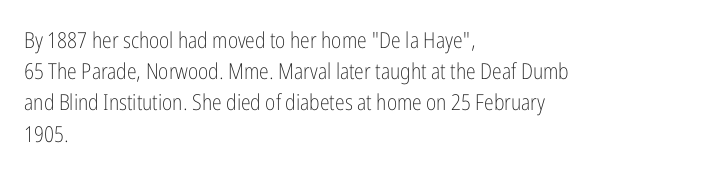
Q: Is the text bold? A: No.
Q: Is the text italic (slanted)? A: No, it is upright.
Q: Is the text underlined? A: No.
Q: How is the paragraph aligned? A: Left-aligned.
Q: Is the spacing between letters normal or unusually wide? A: Normal.
Q: Is the spacing between lines tight, normal or loose? A: Normal.
